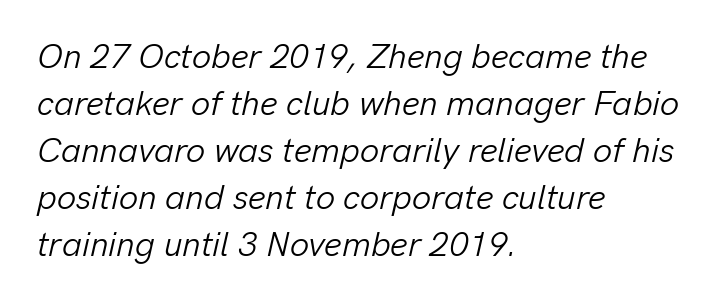
{"italic": "yes", "lean": "right", "slant_degrees": 13, "bold": "no", "weight": "light", "width": "normal", "stroke_contrast": "low", "x_height": "medium", "monospaced": "no", "underline": "no", "align": "left", "line_spacing": "normal", "line_spacing_ratio": 1.38, "letter_spacing": "normal", "letter_spacing_em": 0.0, "glyph_px": 34}
